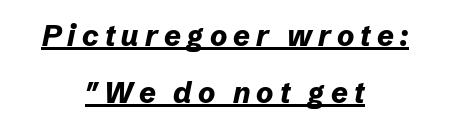
Q: Is the text bold? A: Yes.
Q: Is the text italic (slanted)? A: Yes, it leans right by about 12 degrees.
Q: Is the text underlined? A: Yes.
Q: How is the paragraph aligned? A: Centered.
Q: Is the spacing between letters normal or unusually wide? A: Unusually wide.
Q: Is the spacing between lines tight, normal or loose? A: Loose.
Q: Width (condensed, normal, or wide)? A: Normal.
Q: Stroke contrast? A: Low.
Q: x-height? A: Medium.
Q: Monospaced? A: No.
